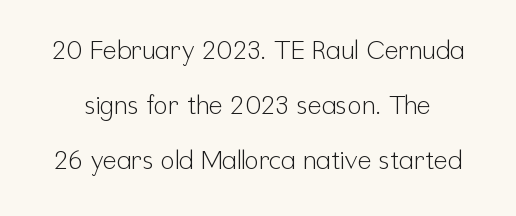
Q: Is the text bold? A: No.
Q: Is the text italic (slanted)? A: No, it is upright.
Q: Is the text underlined? A: No.
Q: Is the spacing between letters normal or unusually wide? A: Normal.
Q: Is the spacing between lines tight, normal or loose? A: Loose.
